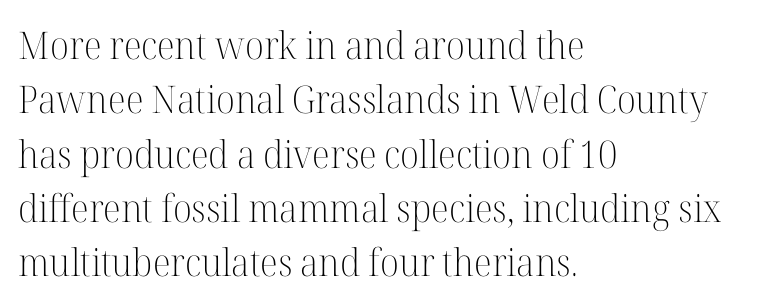
Q: Is the text bold? A: No.
Q: Is the text italic (slanted)? A: No, it is upright.
Q: Is the typeface a serif or a sans-serif typeface? A: Serif.
Q: Is the text underlined? A: No.
Q: How is the paragraph aligned? A: Left-aligned.
Q: Is the spacing between letters normal or unusually wide? A: Normal.
Q: Is the spacing between lines tight, normal or loose? A: Normal.
Q: Width (condensed, normal, or wide)? A: Normal.
Q: Stroke contrast? A: High.
Q: x-height? A: Medium.
Q: Monospaced? A: No.
